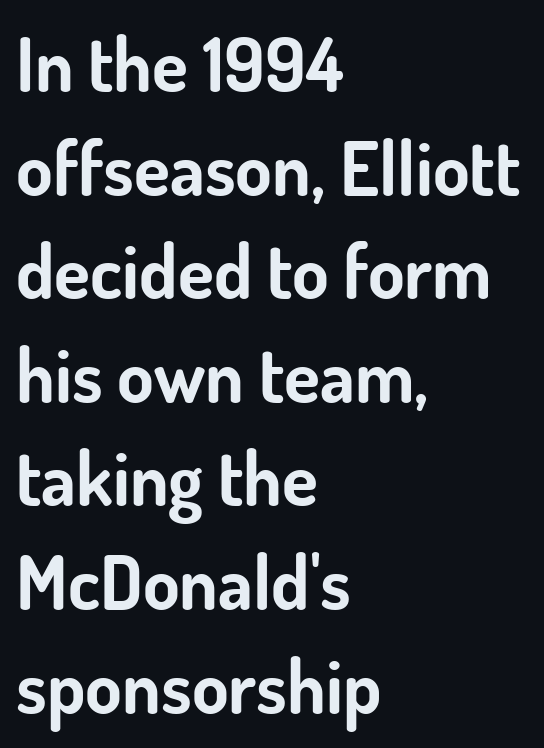
The image shows 74 px bold sans-serif type, upright; set left-aligned, normal line spacing (1.4x), normal letter spacing, not underlined; low stroke contrast and a small x-height.
